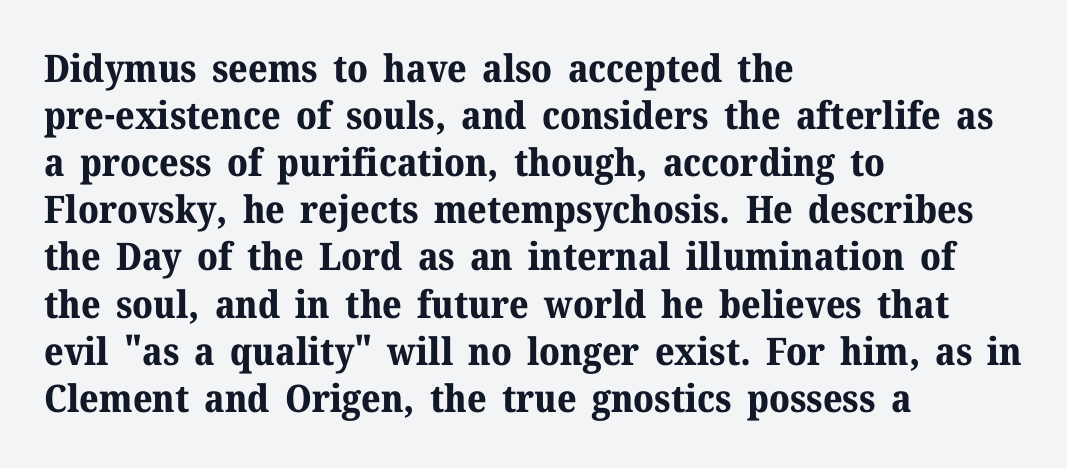
{"serif": "yes", "italic": "no", "bold": "yes", "weight": "bold", "width": "normal", "stroke_contrast": "medium", "x_height": "medium", "monospaced": "no", "underline": "no", "align": "left", "line_spacing_ratio": 1.24, "letter_spacing": "normal", "letter_spacing_em": 0.0, "glyph_px": 38}
